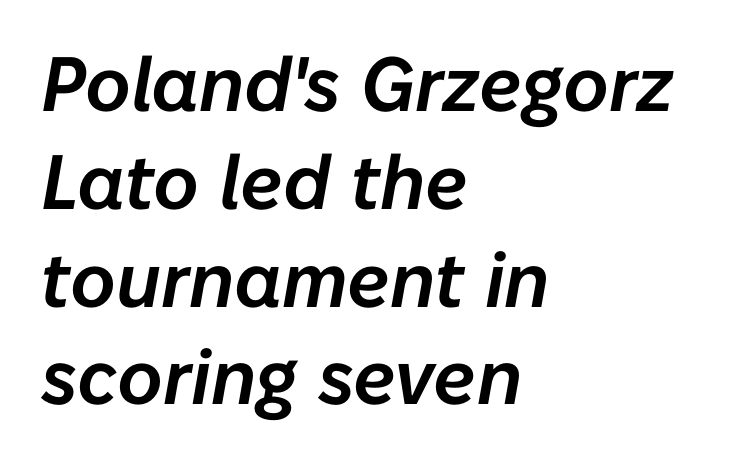
The image shows 77 px text type, italic (leaning right); set left-aligned, normal line spacing (1.27x), normal letter spacing, not underlined; low stroke contrast and a medium x-height.
